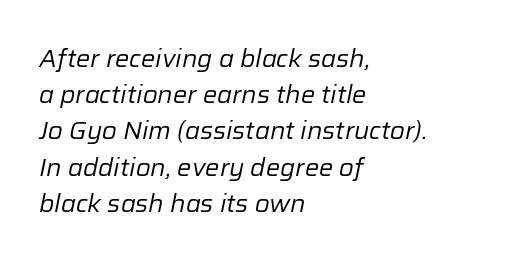
{"italic": "yes", "lean": "right", "slant_degrees": 12, "bold": "no", "underline": "no", "align": "left", "line_spacing": "normal", "line_spacing_ratio": 1.51, "letter_spacing": "normal", "letter_spacing_em": 0.0, "glyph_px": 24}
